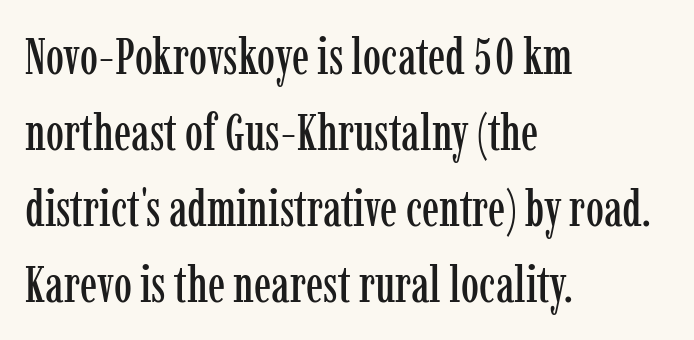
{"serif": "yes", "italic": "no", "width": "condensed", "stroke_contrast": "low", "x_height": "medium", "monospaced": "no", "underline": "no", "align": "left", "line_spacing": "normal", "line_spacing_ratio": 1.49, "letter_spacing": "normal", "letter_spacing_em": 0.0, "glyph_px": 51}
